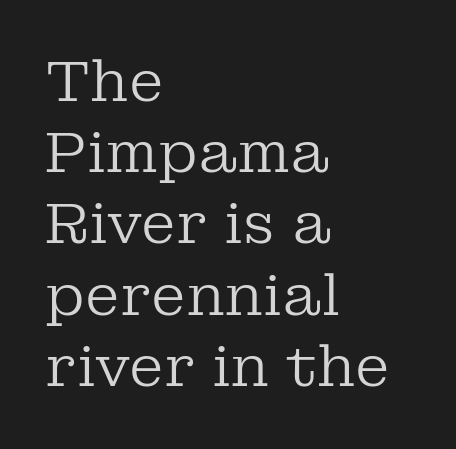
The image shows 57 px regular-weight serif type, upright; set left-aligned, normal line spacing (1.25x), normal letter spacing, not underlined; low stroke contrast and a medium x-height.
